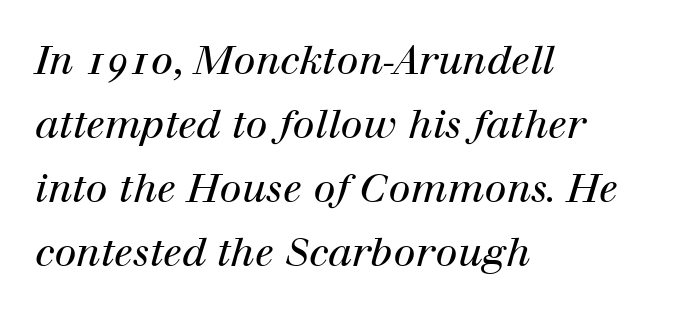
{"serif": "yes", "italic": "yes", "lean": "right", "slant_degrees": 12, "bold": "no", "weight": "regular", "width": "normal", "stroke_contrast": "high", "x_height": "medium", "monospaced": "no", "underline": "no", "align": "left", "line_spacing": "normal", "line_spacing_ratio": 1.6, "letter_spacing": "normal", "letter_spacing_em": 0.0, "glyph_px": 40}
